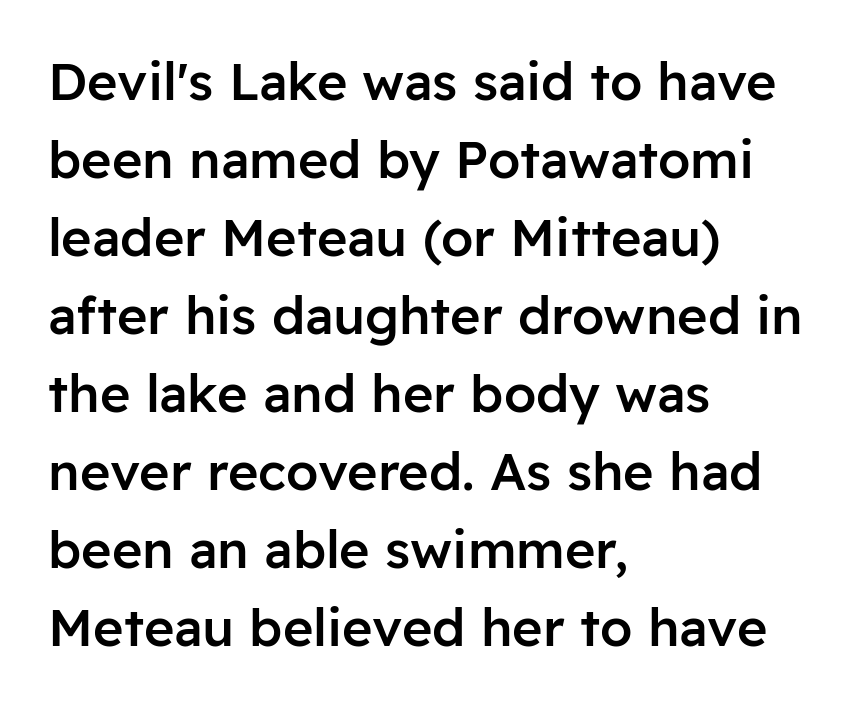
The image shows 52 px semibold sans-serif type, upright; set left-aligned, normal line spacing (1.5x), normal letter spacing, not underlined; low stroke contrast and a medium x-height.
